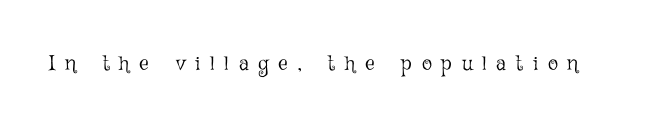
{"italic": "no", "bold": "no", "underline": "no", "letter_spacing": "wide", "letter_spacing_em": 0.47, "glyph_px": 21}
